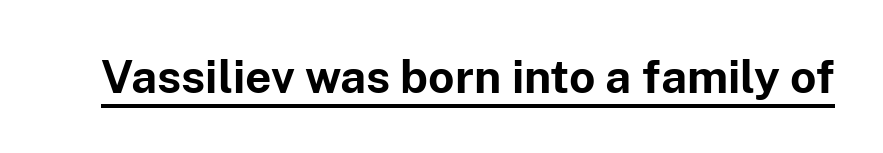
The tracking reads as untouched default to a designer's eye. The passage shown is typeset with a sans-serif family. The specimen includes a rule beneath the text block's lines. You could not count columns in this text — the font is proportionally spaced. Compared with an ordinary text face, these strokes are far heavier — a full bold.
